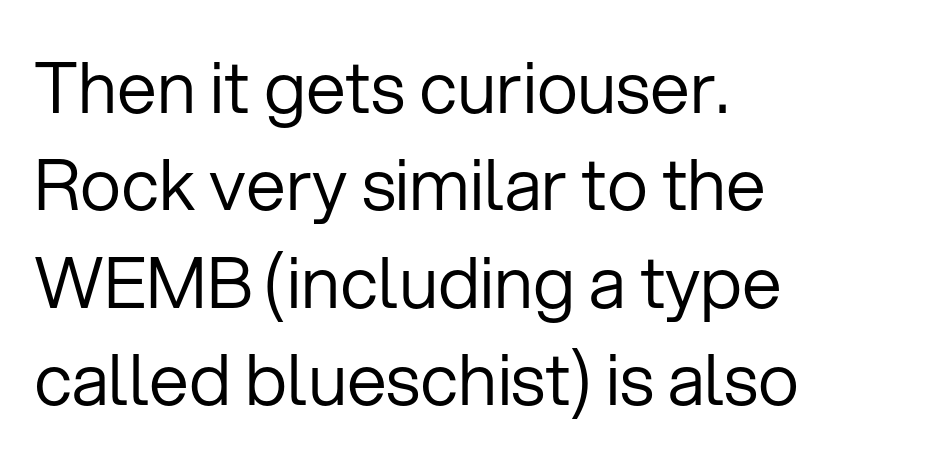
Q: Is the text bold? A: No.
Q: Is the text italic (slanted)? A: No, it is upright.
Q: Is the typeface a serif or a sans-serif typeface? A: Sans-serif.
Q: Is the text underlined? A: No.
Q: How is the paragraph aligned? A: Left-aligned.
Q: Is the spacing between letters normal or unusually wide? A: Normal.
Q: Is the spacing between lines tight, normal or loose? A: Normal.
Q: Width (condensed, normal, or wide)? A: Normal.
Q: Stroke contrast? A: Low.
Q: x-height? A: Medium.
Q: Monospaced? A: No.
